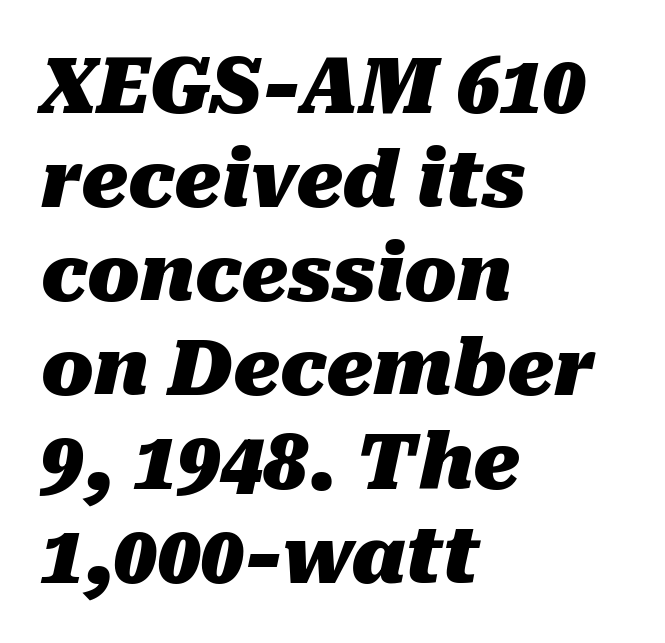
{"italic": "yes", "lean": "right", "slant_degrees": 10, "bold": "yes", "weight": "heavy", "width": "normal", "stroke_contrast": "medium", "x_height": "medium", "monospaced": "no", "underline": "no", "align": "left", "line_spacing_ratio": 1.22, "letter_spacing": "normal", "letter_spacing_em": 0.0, "glyph_px": 77}
